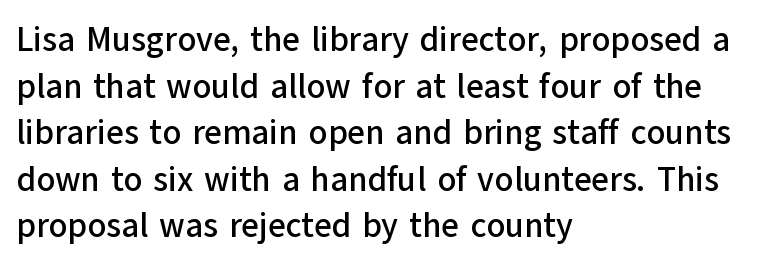
The image shows 34 px sans-serif type, upright; set left-aligned, normal line spacing (1.37x), normal letter spacing, not underlined; low stroke contrast and a medium x-height.
